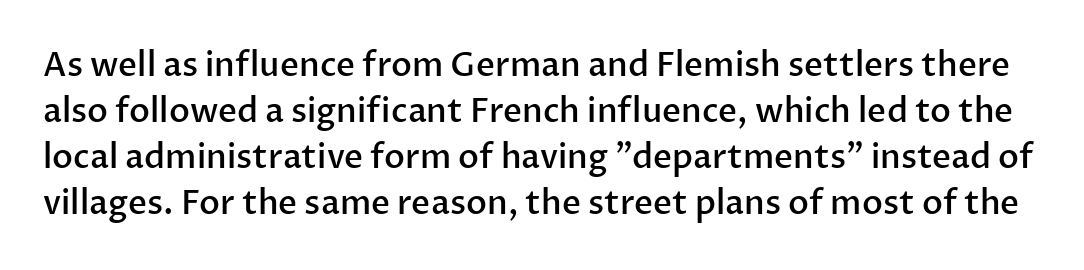
The image shows 33 px semibold sans-serif type, upright; set normal line spacing (1.39x), normal letter spacing, not underlined; low stroke contrast and a medium x-height.
